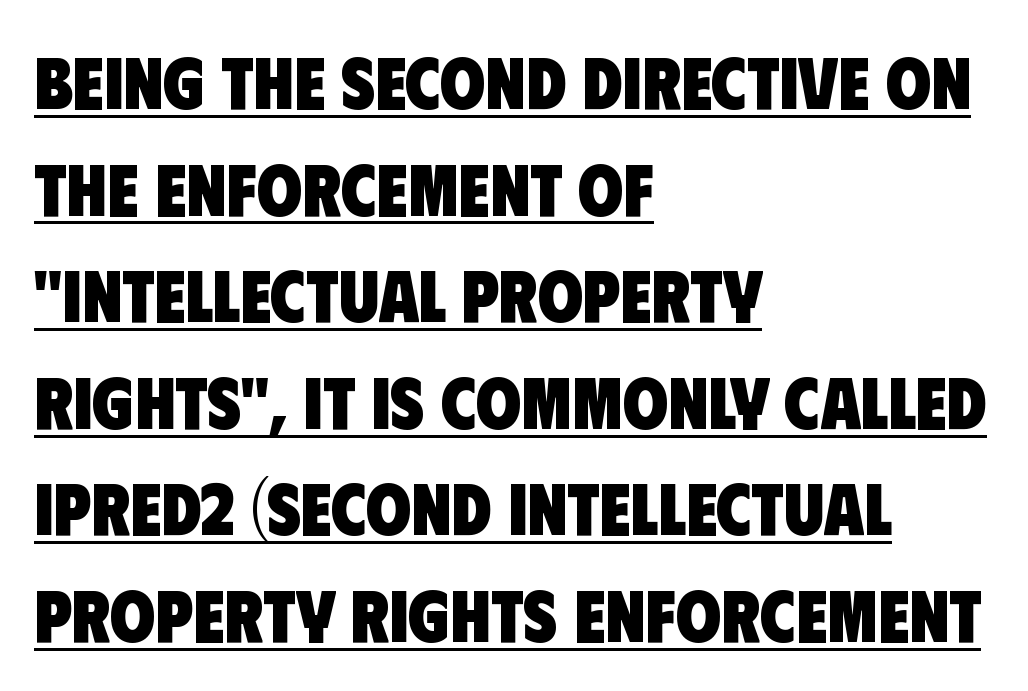
{"serif": "no", "bold": "yes", "weight": "heavy", "width": "condensed", "stroke_contrast": "low", "x_height": "large", "monospaced": "no", "underline": "yes", "align": "left", "line_spacing": "normal", "line_spacing_ratio": 1.46, "letter_spacing": "normal", "letter_spacing_em": 0.0, "glyph_px": 73}
